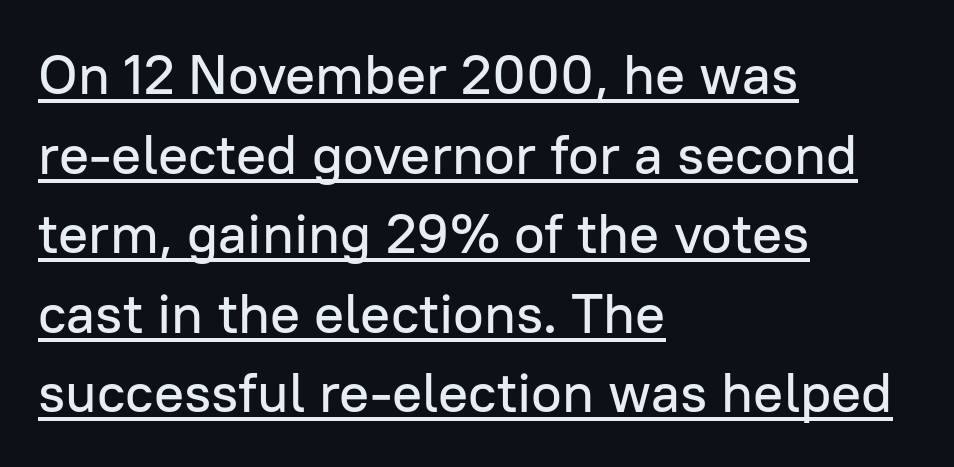
The image shows 56 px sans-serif type, upright; set left-aligned, normal line spacing (1.42x), normal letter spacing, underlined; low stroke contrast and a medium x-height.
